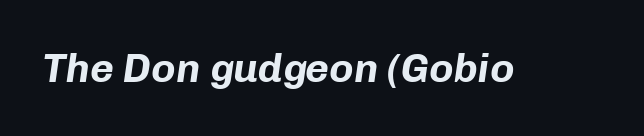
Q: Is the text bold? A: Yes.
Q: Is the text italic (slanted)? A: Yes, it leans right by about 8 degrees.
Q: Is the text underlined? A: No.
Q: Is the spacing between letters normal or unusually wide? A: Normal.
Q: Width (condensed, normal, or wide)? A: Normal.
Q: Stroke contrast? A: Low.
Q: x-height? A: Medium.
Q: Monospaced? A: No.
